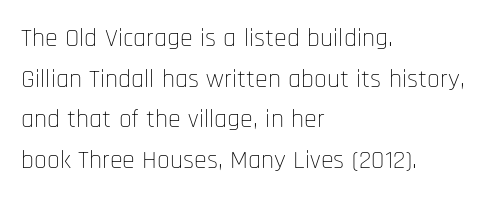
{"italic": "no", "bold": "no", "underline": "no", "align": "left", "line_spacing": "normal", "line_spacing_ratio": 1.56, "letter_spacing": "normal", "letter_spacing_em": 0.0, "glyph_px": 26}
